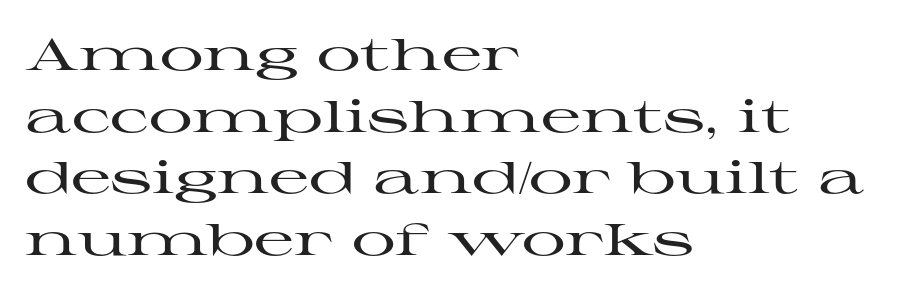
{"serif": "yes", "italic": "no", "width": "wide", "stroke_contrast": "high", "x_height": "medium", "monospaced": "no", "underline": "no", "align": "left", "line_spacing": "normal", "line_spacing_ratio": 1.4, "letter_spacing": "normal", "letter_spacing_em": 0.0, "glyph_px": 44}
